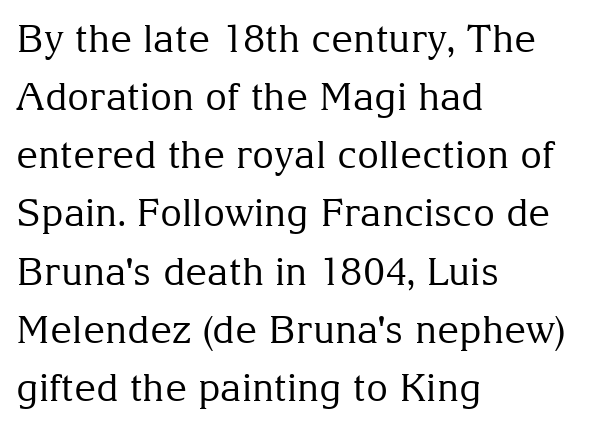
The image shows 38 px regular-weight serif type, upright; set left-aligned, normal line spacing (1.53x), normal letter spacing, not underlined; medium stroke contrast and a medium x-height.
